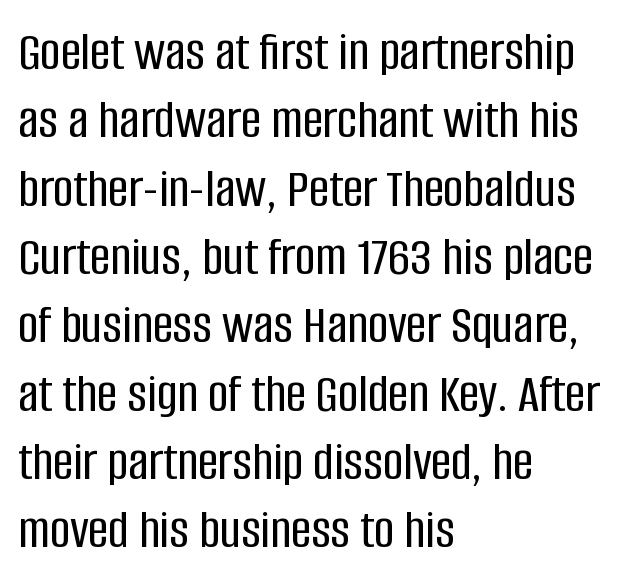
The image shows 56 px condensed sans-serif type, upright; set left-aligned, line spacing 1.22x, normal letter spacing, not underlined; low stroke contrast and a large x-height.
